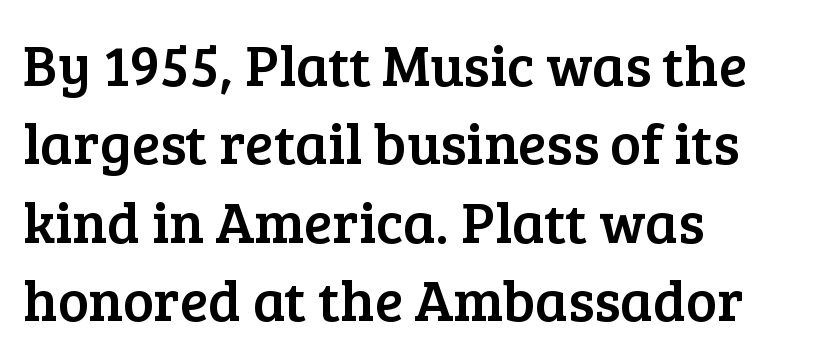
Q: Is the text italic (slanted)? A: No, it is upright.
Q: Is the typeface a serif or a sans-serif typeface? A: Serif.
Q: Is the text underlined? A: No.
Q: How is the paragraph aligned? A: Left-aligned.
Q: Is the spacing between letters normal or unusually wide? A: Normal.
Q: Is the spacing between lines tight, normal or loose? A: Normal.
Q: Width (condensed, normal, or wide)? A: Normal.
Q: Stroke contrast? A: Low.
Q: x-height? A: Medium.
Q: Monospaced? A: No.
